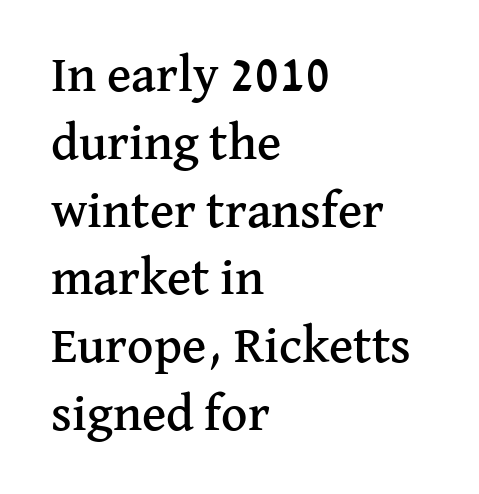
The image shows 51 px serif type, upright; set left-aligned, normal line spacing (1.33x), normal letter spacing, not underlined; medium stroke contrast and a medium x-height.
